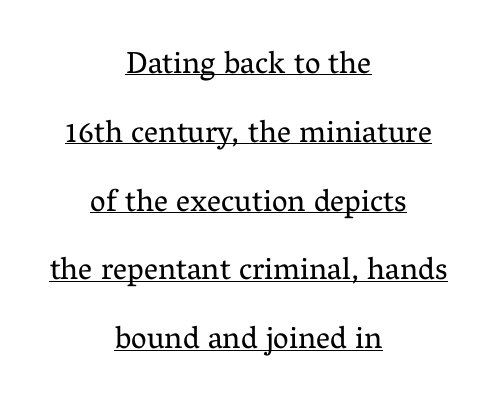
Each line is balanced around a shared central axis. The weight tops out at a normal text grade. Horizontal bands of white between lines are thick stripes. Look at the bottom of the vertical strokes: they flare into serifs here.
